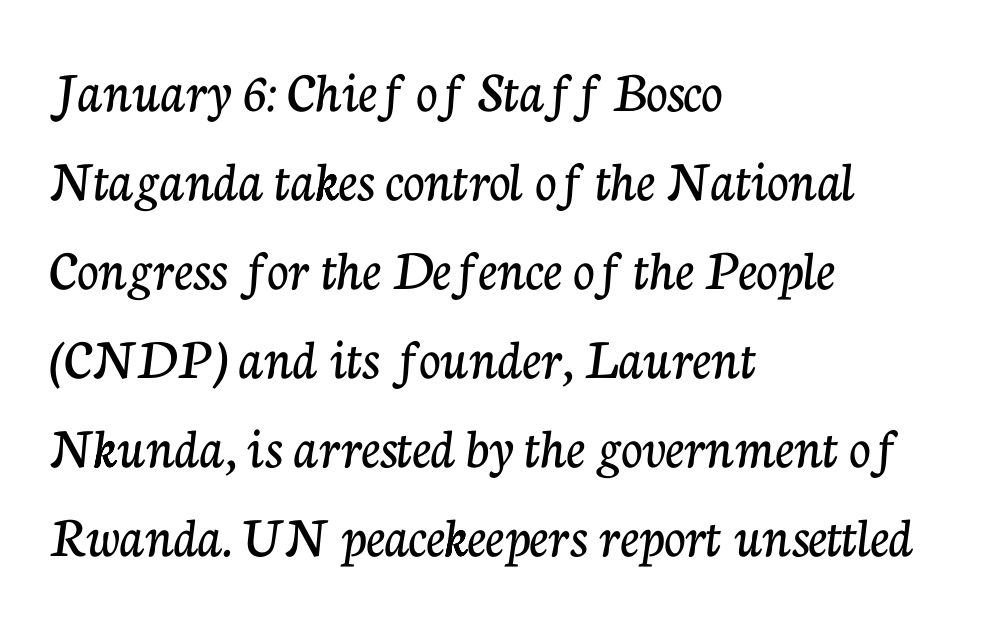
The image shows 59 px serif type; set left-aligned, normal line spacing (1.51x), normal letter spacing, not underlined; low stroke contrast and a medium x-height.
